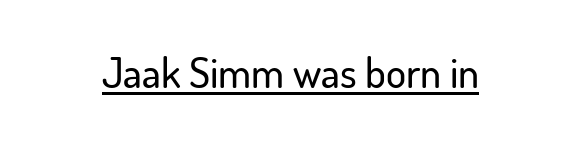
Q: Is the text italic (slanted)? A: No, it is upright.
Q: Is the typeface a serif or a sans-serif typeface? A: Sans-serif.
Q: Is the text underlined? A: Yes.
Q: Is the spacing between letters normal or unusually wide? A: Normal.
Q: Width (condensed, normal, or wide)? A: Normal.
Q: Stroke contrast? A: Low.
Q: x-height? A: Small.
Q: Monospaced? A: No.
